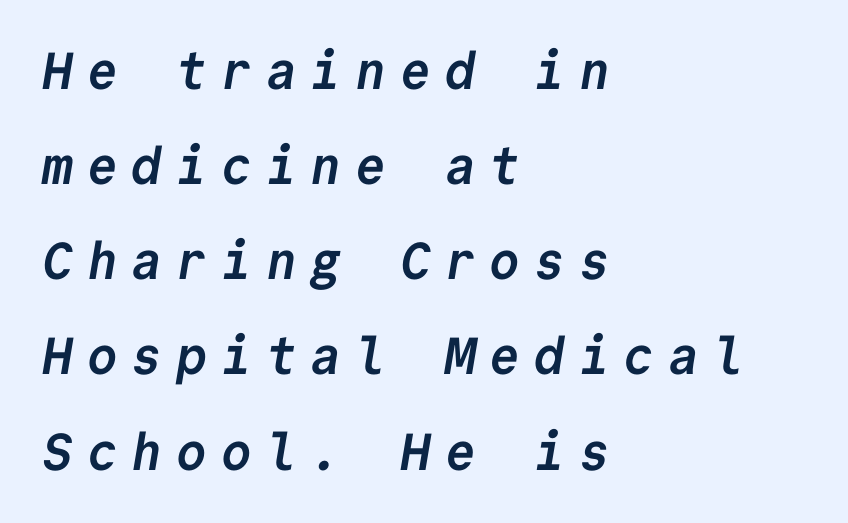
The image shows 52 px semibold sans-serif type, monospaced; set left-aligned, line spacing 1.83x, unusually wide letter spacing (+0.26 em), not underlined; low stroke contrast and a medium x-height.
